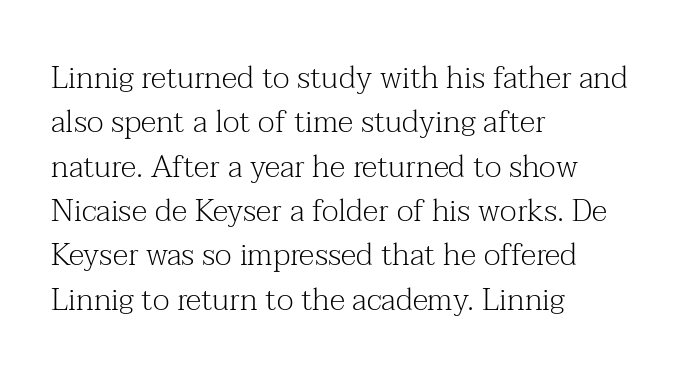
Q: Is the text bold? A: No.
Q: Is the text italic (slanted)? A: No, it is upright.
Q: Is the typeface a serif or a sans-serif typeface? A: Serif.
Q: Is the text underlined? A: No.
Q: How is the paragraph aligned? A: Left-aligned.
Q: Is the spacing between letters normal or unusually wide? A: Normal.
Q: Is the spacing between lines tight, normal or loose? A: Normal.
Q: Width (condensed, normal, or wide)? A: Normal.
Q: Stroke contrast? A: Medium.
Q: x-height? A: Medium.
Q: Monospaced? A: No.
